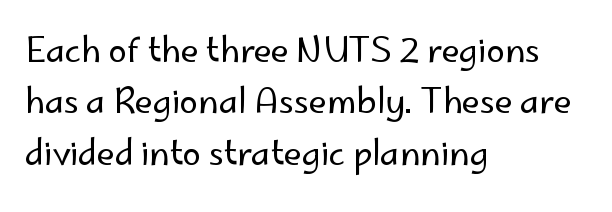
{"serif": "no", "italic": "no", "bold": "no", "weight": "regular", "width": "normal", "stroke_contrast": "low", "x_height": "small", "monospaced": "no", "underline": "no", "align": "left", "line_spacing": "normal", "line_spacing_ratio": 1.56, "letter_spacing": "normal", "letter_spacing_em": 0.0, "glyph_px": 33}
